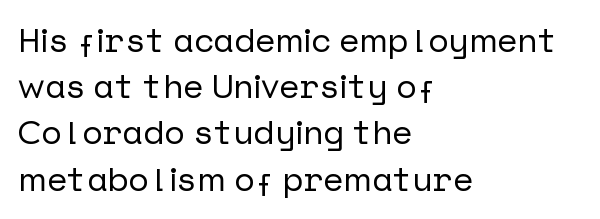
Q: Is the text italic (slanted)? A: No, it is upright.
Q: Is the typeface a serif or a sans-serif typeface? A: Sans-serif.
Q: Is the text underlined? A: No.
Q: How is the paragraph aligned? A: Left-aligned.
Q: Is the spacing between letters normal or unusually wide? A: Normal.
Q: Is the spacing between lines tight, normal or loose? A: Normal.
Q: Width (condensed, normal, or wide)? A: Normal.
Q: Stroke contrast? A: Low.
Q: x-height? A: Medium.
